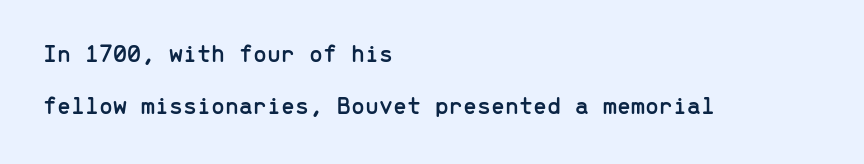
The image shows 25 px text type, upright; set left-aligned, loose line spacing (2.07x), normal letter spacing, not underlined.
